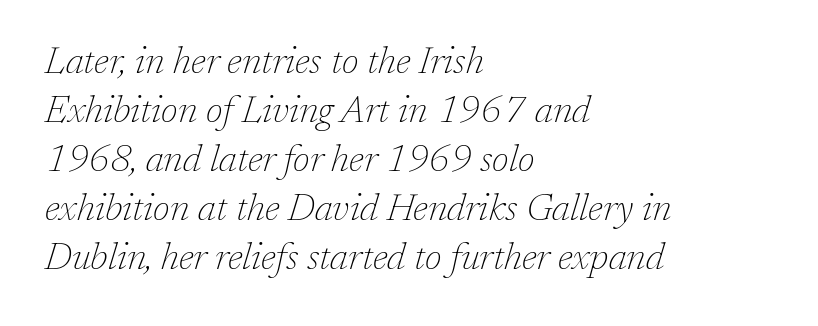
{"serif": "yes", "italic": "yes", "lean": "right", "slant_degrees": 17, "bold": "no", "weight": "thin", "width": "normal", "stroke_contrast": "low", "x_height": "medium", "monospaced": "no", "underline": "no", "align": "left", "line_spacing": "normal", "line_spacing_ratio": 1.29, "letter_spacing": "normal", "letter_spacing_em": 0.0, "glyph_px": 38}
